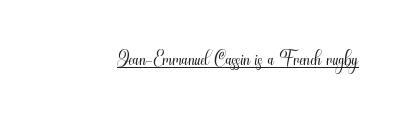
The image shows 30 px light, condensed sans-serif type; set normal letter spacing, underlined; medium stroke contrast and a small x-height.
